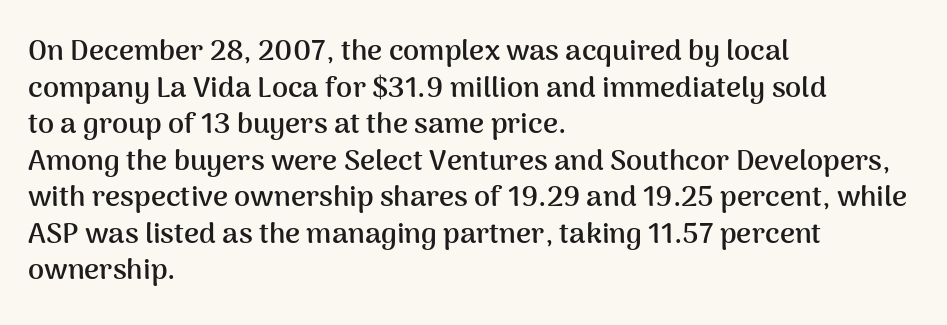
Regular leading. Emphasis by weight is at full strength: bold. Spacing between characters is what you'd get straight out of the box. Underline: absent. Each letter keeps its own natural width here, so spacing adapts to shape.
